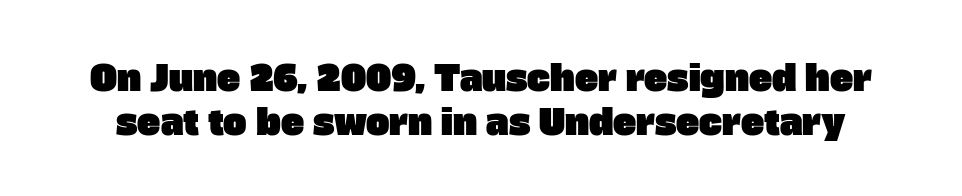
The image shows 35 px sans-serif type; set normal line spacing (1.25x), normal letter spacing, not underlined; low stroke contrast and a large x-height.
